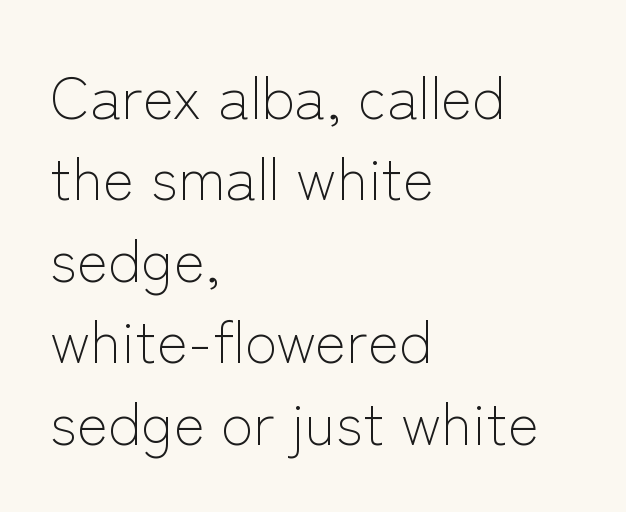
Characters remain perfectly vertical along every line. Descender tails drop into unmarked territory. The rendering uses natural spacing where letterforms have individual widths. The leading is moderate, giving the passage an even texture. Weight: in the light-to-regular range. The font family rendered here belongs to the sans-serif group.
